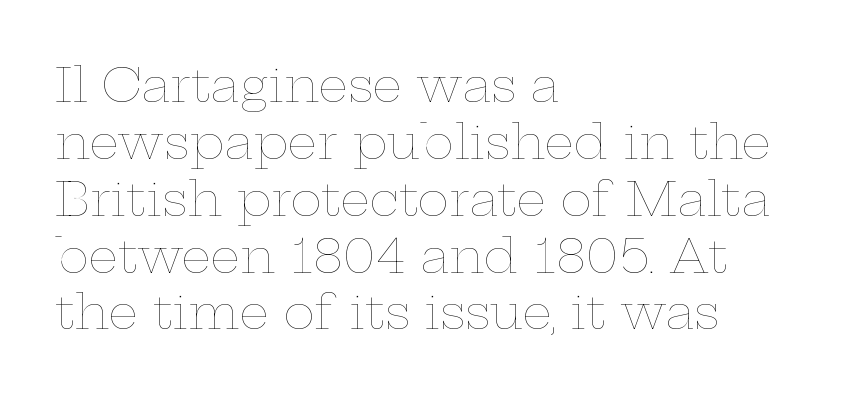
Weight: not bold — regular or lighter. Looks like regular typesetting: each glyph gets only the width it needs. The letterforms sit shoulder to shoulder at normal distance. Descenders hang freely into open space. Ascenders rise straight up at ninety degrees.
